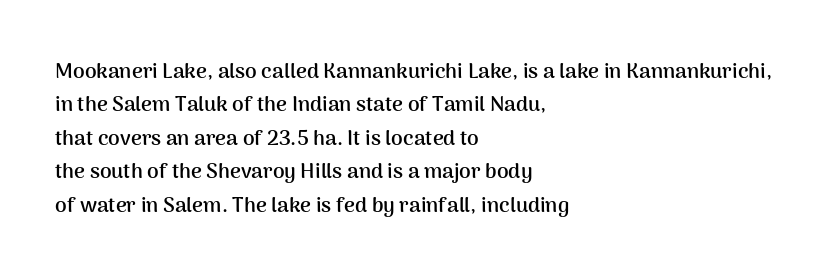
The image shows 21 px bold type, upright; set left-aligned, normal line spacing (1.59x), normal letter spacing, not underlined.
